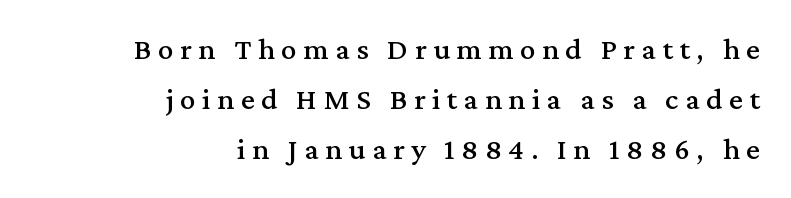
The image shows 31 px serif type, upright; set right-aligned, normal line spacing (1.62x), unusually wide letter spacing (+0.21 em), not underlined; medium stroke contrast and a medium x-height.
